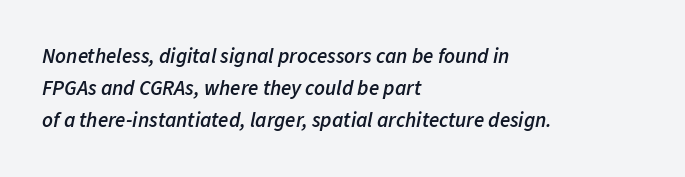
Q: Is the text bold? A: Semi-bold.
Q: Is the text italic (slanted)? A: Yes, it leans right by about 11 degrees.
Q: Is the text underlined? A: No.
Q: How is the paragraph aligned? A: Left-aligned.
Q: Is the spacing between letters normal or unusually wide? A: Normal.
Q: Is the spacing between lines tight, normal or loose? A: Normal.
